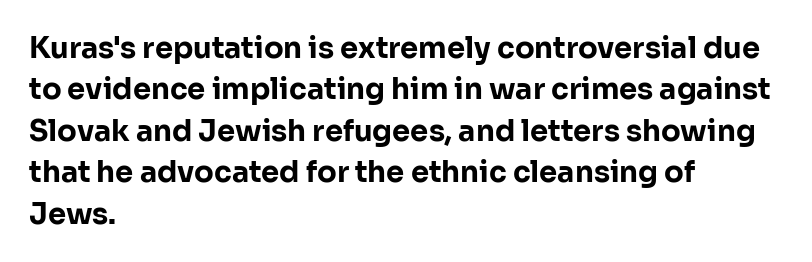
{"serif": "no", "italic": "no", "bold": "yes", "weight": "bold", "width": "normal", "stroke_contrast": "low", "x_height": "medium", "monospaced": "no", "underline": "no", "align": "left", "line_spacing": "normal", "line_spacing_ratio": 1.43, "letter_spacing": "normal", "letter_spacing_em": 0.0, "glyph_px": 29}
